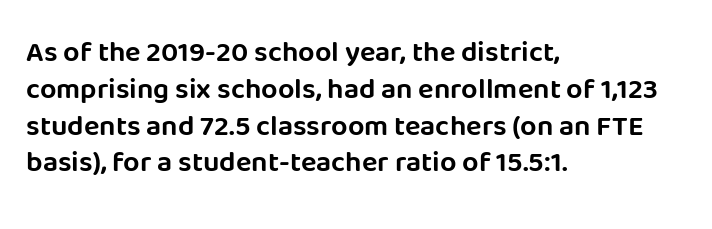
Q: Is the text italic (slanted)? A: No, it is upright.
Q: Is the typeface a serif or a sans-serif typeface? A: Sans-serif.
Q: Is the text underlined? A: No.
Q: How is the paragraph aligned? A: Left-aligned.
Q: Is the spacing between letters normal or unusually wide? A: Normal.
Q: Is the spacing between lines tight, normal or loose? A: Normal.
Q: Width (condensed, normal, or wide)? A: Normal.
Q: Stroke contrast? A: Low.
Q: x-height? A: Large.
Q: Monospaced? A: No.
